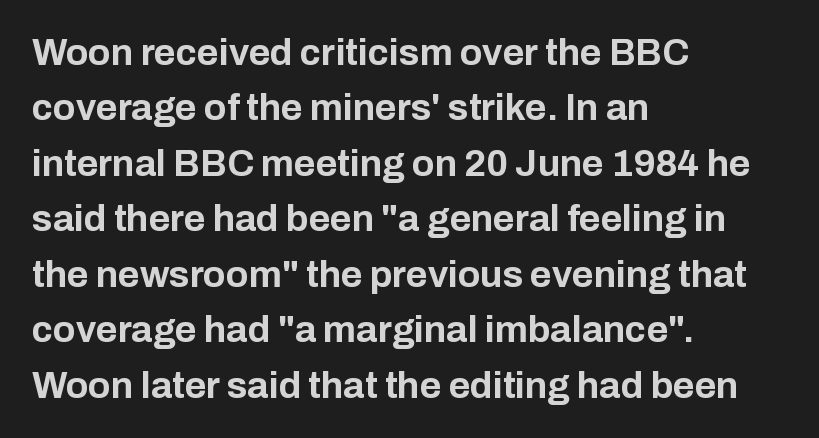
The type sits square on the baseline with zero lean. Here the designer chose a conventional face with non-uniform glyph widths. A student would call this left alignment; a typographer would say flush left, rag right. Each letter's strokes conclude bluntly, with no projecting serifs.
